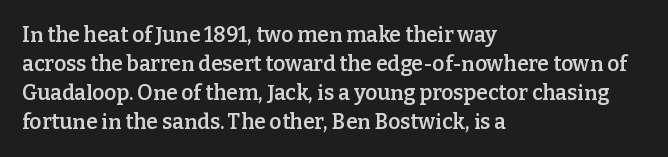
These lines keep a tight, regular rhythm from letter to letter. If you drew a ruler down the left edge, every line would touch it. Compared with an ordinary text face, these strokes are moderately heavier — a semibold. Whoever set this chose a conventional vertical rhythm. The glyphs are unaccompanied by any horizontal stroke below them.
